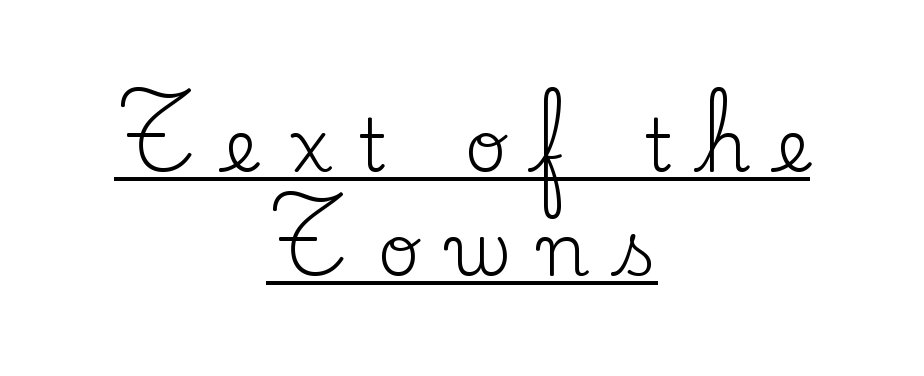
{"italic": "no", "bold": "no", "weight": "regular", "width": "normal", "stroke_contrast": "low", "x_height": "small", "monospaced": "no", "underline": "yes", "align": "center", "line_spacing": "normal", "line_spacing_ratio": 1.42, "letter_spacing": "wide", "letter_spacing_em": 0.38, "glyph_px": 73}
